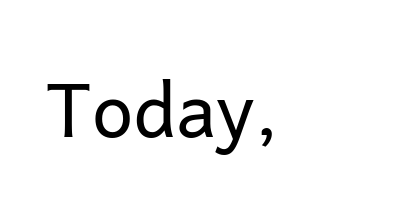
Q: Is the text bold? A: No.
Q: Is the text italic (slanted)? A: No, it is upright.
Q: Is the typeface a serif or a sans-serif typeface? A: Sans-serif.
Q: Is the text underlined? A: No.
Q: Is the spacing between letters normal or unusually wide? A: Normal.
Q: Width (condensed, normal, or wide)? A: Normal.
Q: Stroke contrast? A: Low.
Q: x-height? A: Medium.
Q: Monospaced? A: No.
